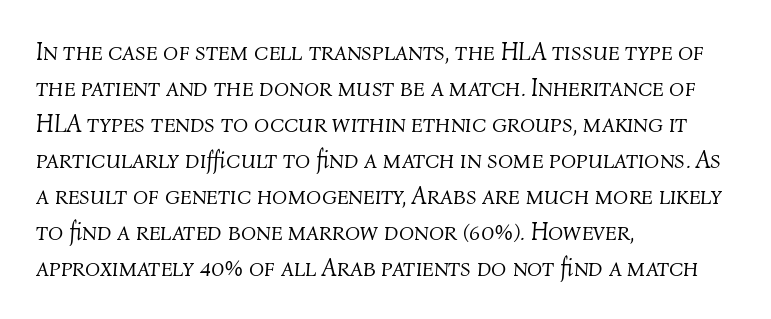
{"italic": "yes", "lean": "right", "slant_degrees": 4, "bold": "no", "underline": "no", "align": "left", "line_spacing": "normal", "line_spacing_ratio": 1.44, "letter_spacing": "normal", "letter_spacing_em": 0.0, "glyph_px": 25}
